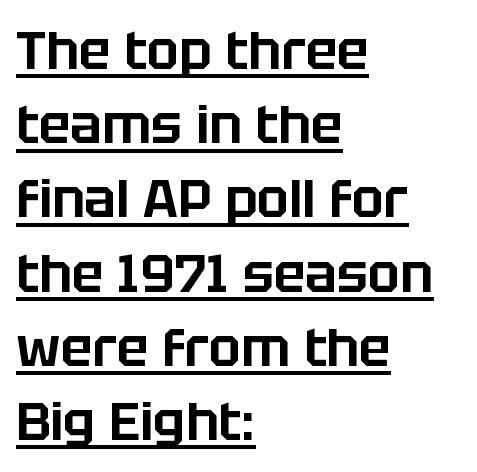
This sample uses plain, unmodified letter spacing. The rendering uses natural spacing where letterforms have individual widths. Serif or sans? Sans — the stroke terminals are bare. Does the leading feel generous? No, just average.
